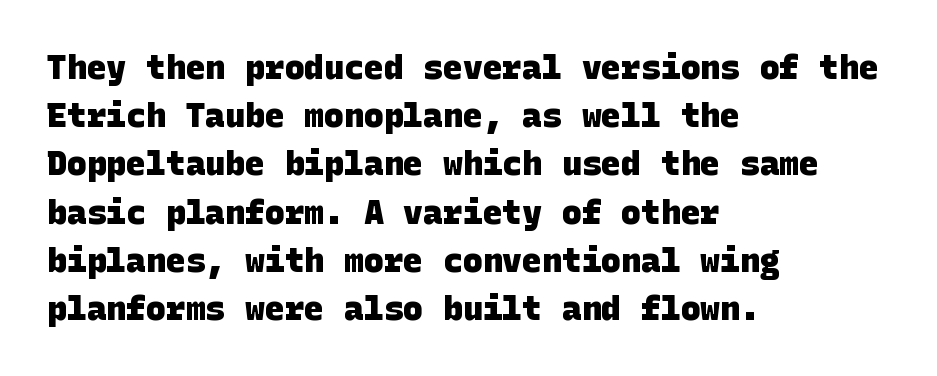
Q: Is the text bold? A: Yes.
Q: Is the typeface a serif or a sans-serif typeface? A: Sans-serif.
Q: Is the text underlined? A: No.
Q: How is the paragraph aligned? A: Left-aligned.
Q: Is the spacing between letters normal or unusually wide? A: Normal.
Q: Is the spacing between lines tight, normal or loose? A: Normal.
Q: Width (condensed, normal, or wide)? A: Normal.
Q: Stroke contrast? A: Low.
Q: x-height? A: Large.
